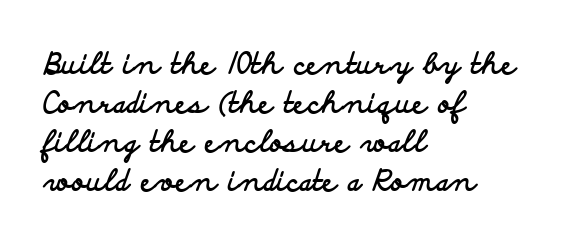
The image shows 29 px bold, wide sans-serif type; set left-aligned, normal line spacing (1.34x), normal letter spacing, not underlined; low stroke contrast and a small x-height.
